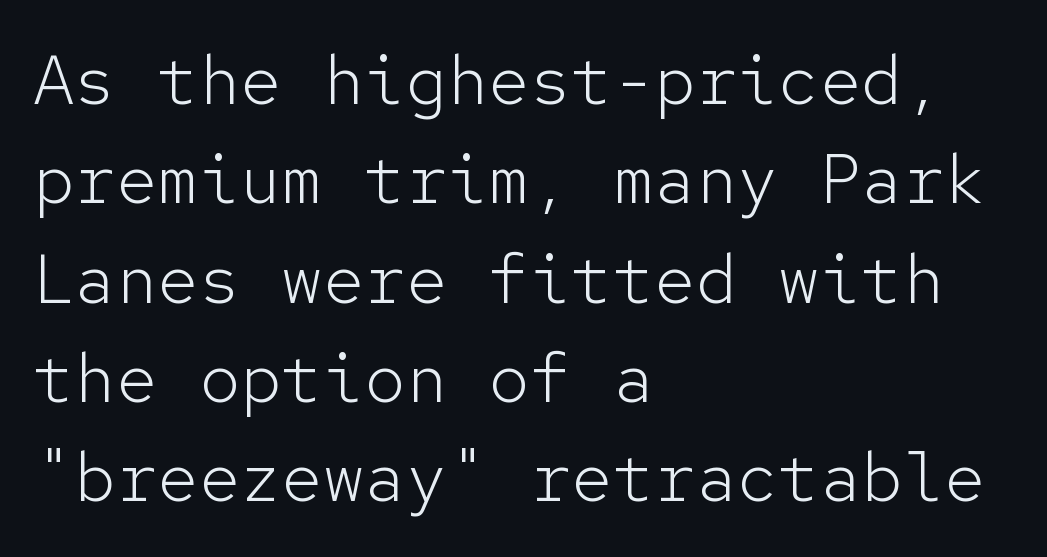
{"serif": "no", "italic": "no", "bold": "no", "weight": "light", "width": "normal", "stroke_contrast": "low", "x_height": "medium", "monospaced": "yes", "underline": "no", "align": "left", "line_spacing": "normal", "line_spacing_ratio": 1.44, "letter_spacing": "normal", "letter_spacing_em": 0.0, "glyph_px": 69}
